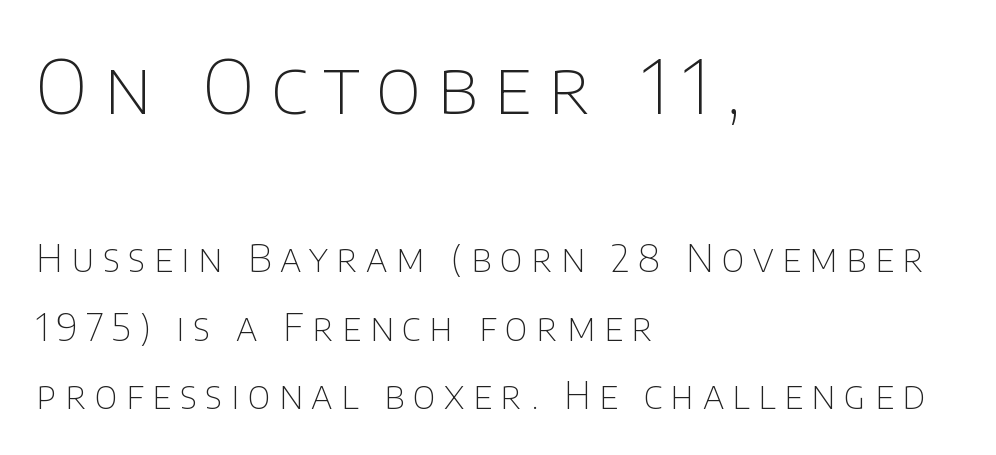
Q: Is the text bold? A: No.
Q: Is the text italic (slanted)? A: No, it is upright.
Q: Is the typeface a serif or a sans-serif typeface? A: Sans-serif.
Q: Is the text underlined? A: No.
Q: How is the paragraph aligned? A: Left-aligned.
Q: Is the spacing between letters normal or unusually wide? A: Unusually wide.
Q: Which block of text is set in a larger size, the first (top) or the second (bottom)? A: The first (top) one.
Q: Width (condensed, normal, or wide)? A: Normal.
Q: Stroke contrast? A: Low.
Q: x-height? A: Large.
Q: Monospaced? A: No.
